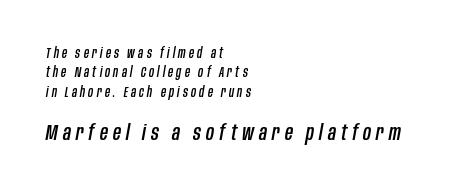
{"italic": "yes", "lean": "right", "slant_degrees": 10, "underline": "no", "align": "left", "line_spacing": "normal", "line_spacing_ratio": 1.39, "letter_spacing": "wide", "letter_spacing_em": 0.23, "larger_block": "second", "size_ratio": 1.57, "glyph_px": 22}
